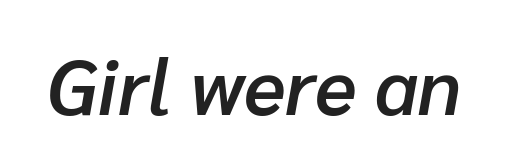
Q: Is the text bold? A: Semi-bold.
Q: Is the text italic (slanted)? A: Yes, it leans right by about 10 degrees.
Q: Is the text underlined? A: No.
Q: Is the spacing between letters normal or unusually wide? A: Normal.
Q: Width (condensed, normal, or wide)? A: Normal.
Q: Stroke contrast? A: Low.
Q: x-height? A: Medium.
Q: Monospaced? A: No.
